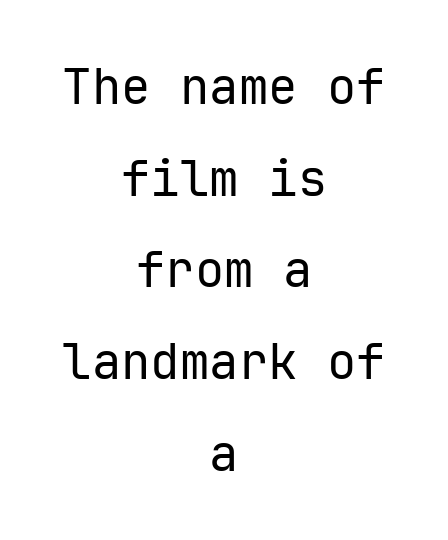
Q: Is the text bold? A: No.
Q: Is the text italic (slanted)? A: No, it is upright.
Q: Is the typeface a serif or a sans-serif typeface? A: Sans-serif.
Q: Is the text underlined? A: No.
Q: How is the paragraph aligned? A: Centered.
Q: Is the spacing between letters normal or unusually wide? A: Normal.
Q: Width (condensed, normal, or wide)? A: Normal.
Q: Stroke contrast? A: Low.
Q: x-height? A: Medium.
Q: Monospaced? A: Yes.
